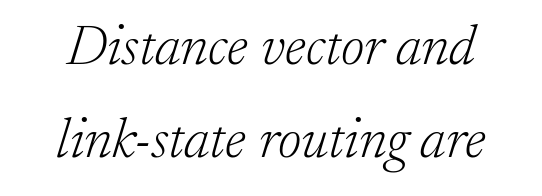
The image shows 57 px light serif type, italic (leaning right); set normal line spacing (1.64x), normal letter spacing, not underlined; low stroke contrast and a small x-height.
